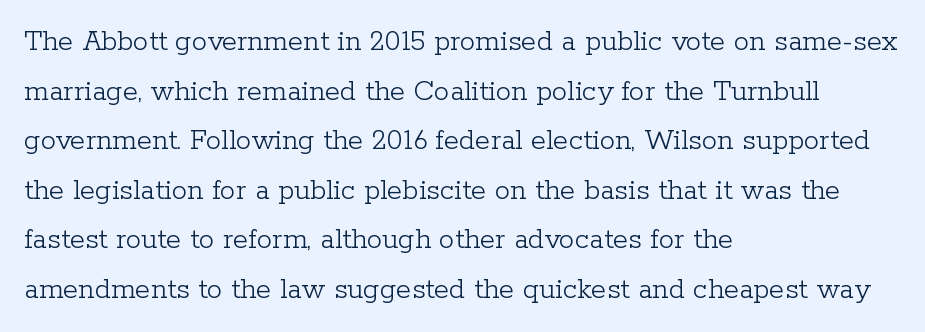
The image shows 31 px light serif type, upright; set left-aligned, normal line spacing (1.6x), normal letter spacing, not underlined; low stroke contrast and a medium x-height.
